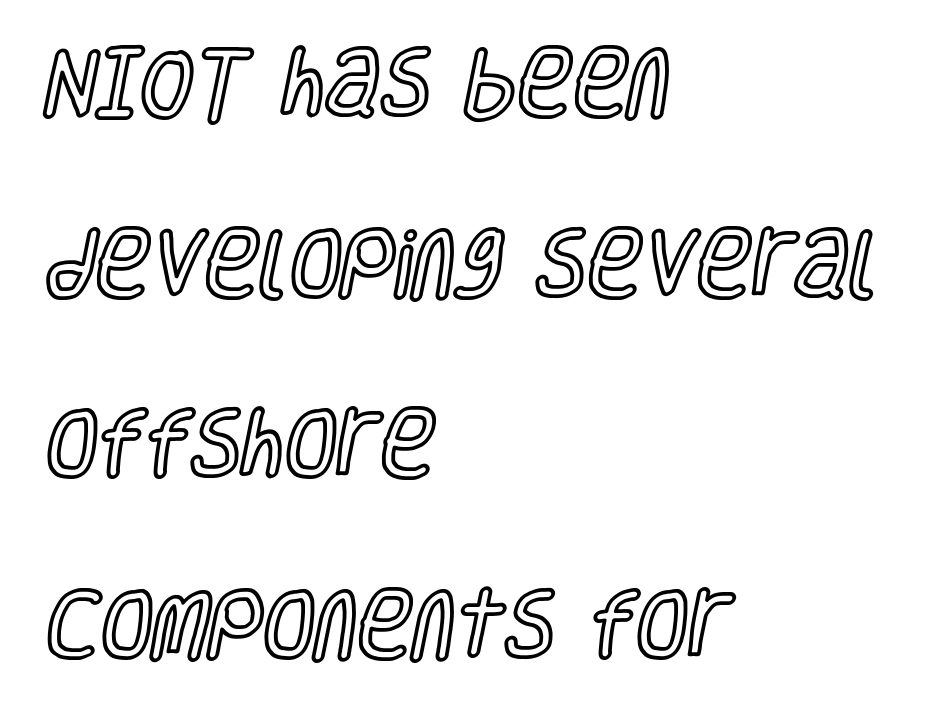
The image shows 75 px condensed type; set left-aligned, loose line spacing (2.41x), normal letter spacing, not underlined; a large x-height.
